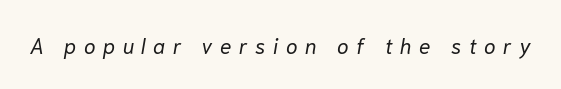
Q: Is the text bold? A: No.
Q: Is the text italic (slanted)? A: Yes, it leans right by about 10 degrees.
Q: Is the text underlined? A: No.
Q: Is the spacing between letters normal or unusually wide? A: Unusually wide.
